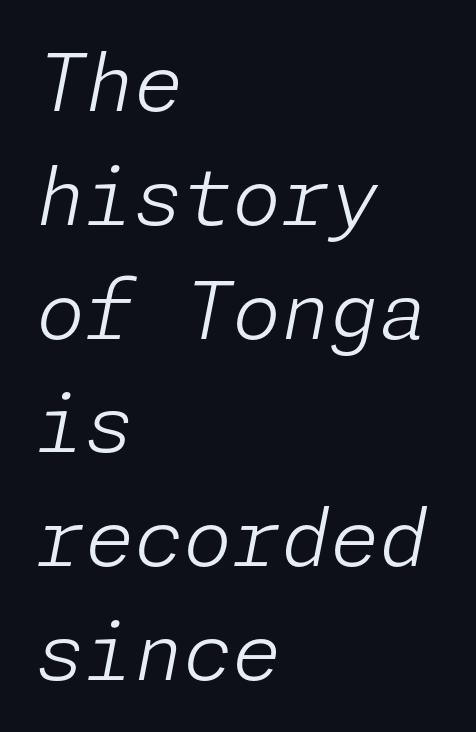
The image shows 79 px light type, italic (leaning right); set left-aligned, normal line spacing (1.44x), normal letter spacing, not underlined; low stroke contrast and a medium x-height.
